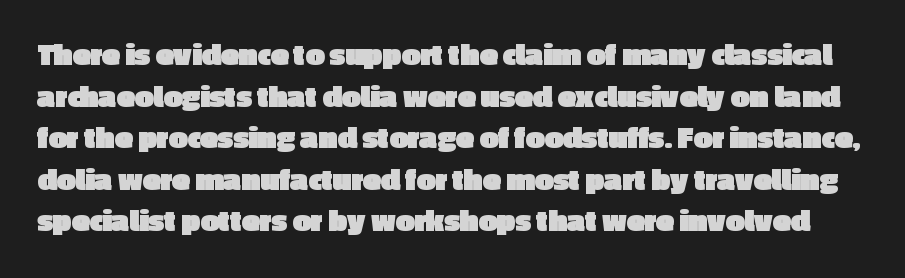
{"serif": "no", "italic": "no", "bold": "yes", "weight": "heavy", "width": "normal", "x_height": "medium", "monospaced": "no", "underline": "no", "line_spacing": "normal", "line_spacing_ratio": 1.26, "letter_spacing": "normal", "letter_spacing_em": 0.0, "glyph_px": 33}
